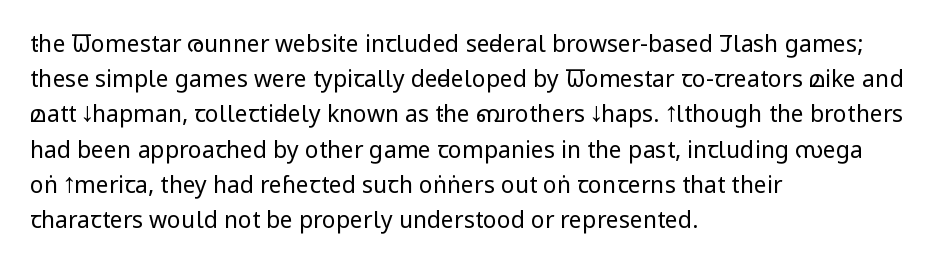
{"italic": "no", "bold": "no", "underline": "no", "align": "left", "line_spacing": "normal", "line_spacing_ratio": 1.53, "letter_spacing": "normal", "letter_spacing_em": 0.0, "glyph_px": 23}
